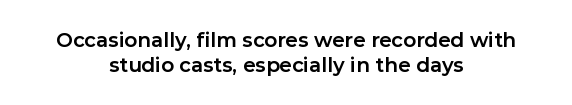
Every stem runs plumb, perpendicular to the baseline. The lines are quadded center. Has an underline been added? It has not. Leading: standard. Students, note that the glyphs here touch the page at normal intervals.
